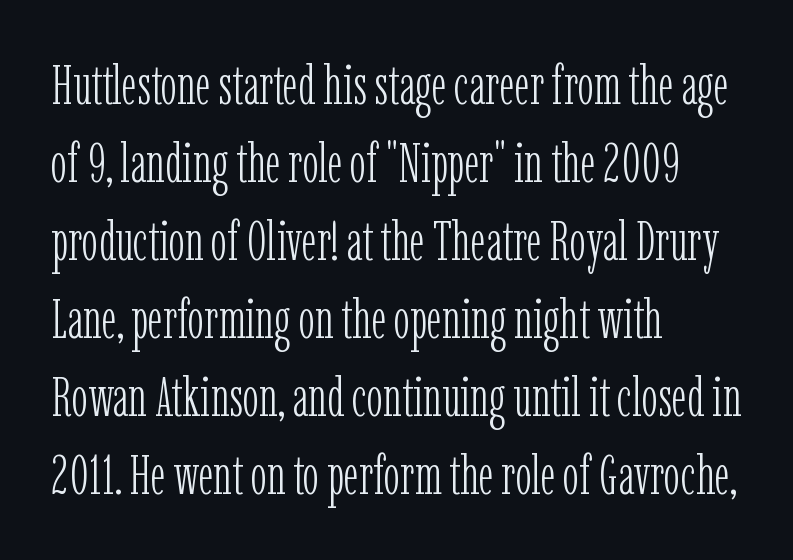
Short and long lines alike share a common starting point at left. No italicization has been applied; the sample stays upright. Proportional: the letters do not fall into vertical columns. These glyphs show unthickened strokes, regular width or finer.
